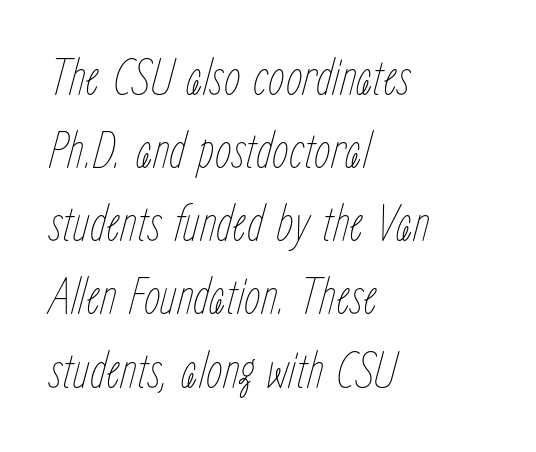
On a weight scale, this lands at 450 or below. Honestly, there is no underline to notice here at all. The passage shown leans; its letterforms are oblique. Honestly, the letter spacing is just normal — you wouldn't notice it. Is this a fixed-width face? No — the glyphs have proportional, varying widths.
